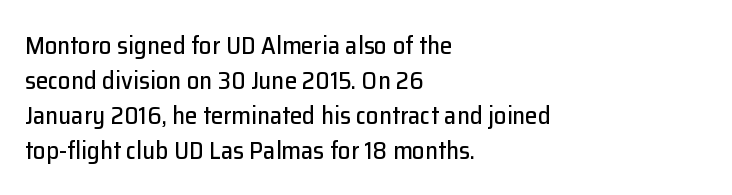
Q: Is the text italic (slanted)? A: No, it is upright.
Q: Is the text underlined? A: No.
Q: How is the paragraph aligned? A: Left-aligned.
Q: Is the spacing between letters normal or unusually wide? A: Normal.
Q: Is the spacing between lines tight, normal or loose? A: Normal.
